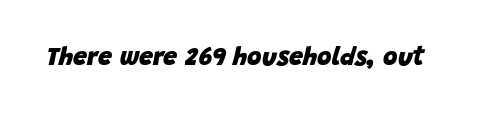
{"italic": "yes", "lean": "right", "slant_degrees": 15, "bold": "yes", "underline": "no", "letter_spacing": "normal", "letter_spacing_em": 0.0, "glyph_px": 25}
